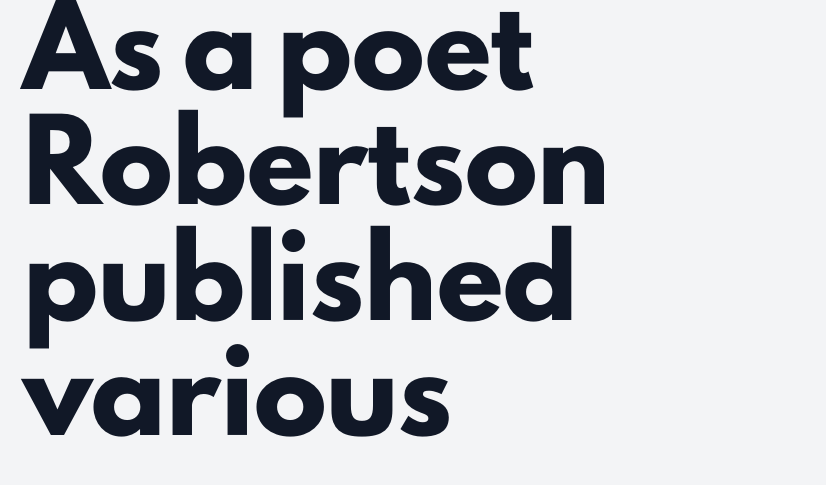
The gap between lines stays unmarked. Leading: standard. Compared with typical body copy, the letter spacing here is the same. The ragged edge is on the right, which tells us the setting is flush left. The letters advance in unequal steps, a hallmark of proportional type.
